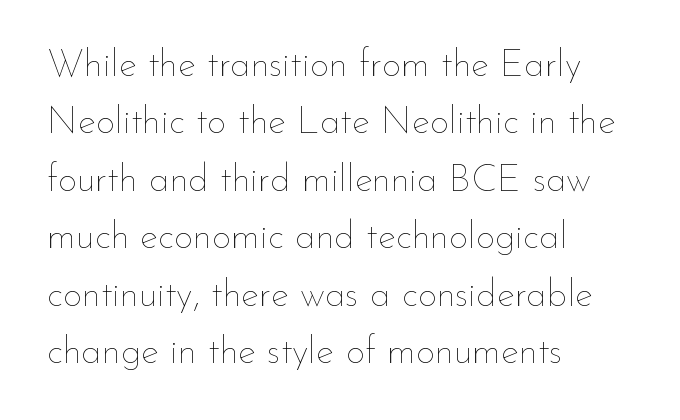
All the whitespace from short lines collects on the right. The lines sit at an ordinary, default distance from one another. Default kerning and tracking; the words read as compact shapes. Underline: absent. Heft: none added — not bold. Ordinary non-slanted type is in use.
